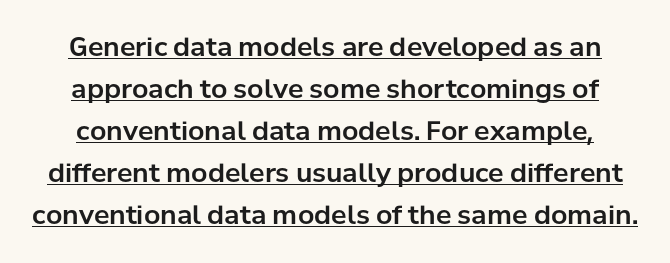
Q: Is the text italic (slanted)? A: No, it is upright.
Q: Is the text underlined? A: Yes.
Q: Is the spacing between letters normal or unusually wide? A: Normal.
Q: Is the spacing between lines tight, normal or loose? A: Normal.
